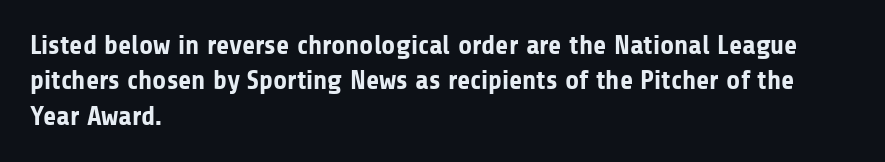
A clean baseline with only descenders dipping below it. These lines stack with their left ends in a neat column. Regular leading. Pretty heavy lettering here — definitely bold. Does extra space separate the letters? No, they use regular spacing.
